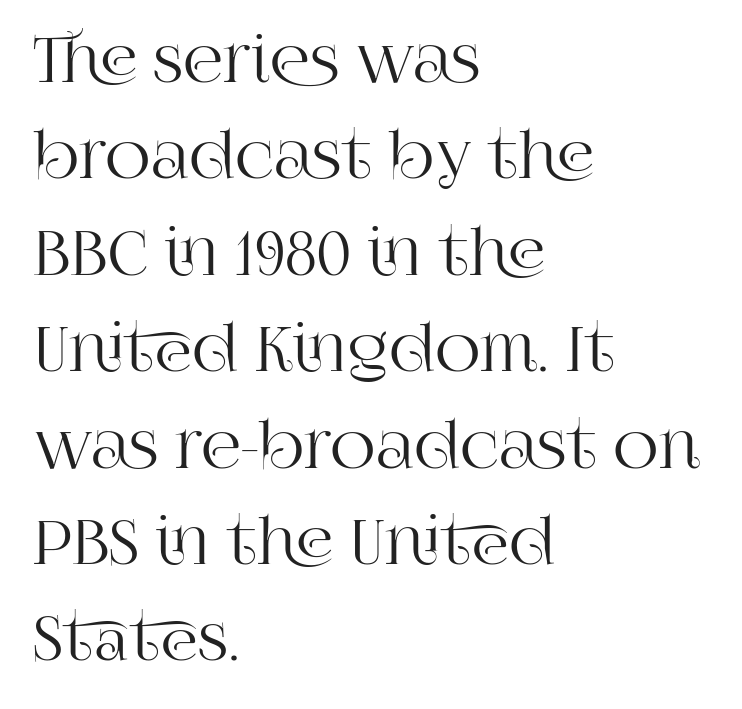
Q: Is the text italic (slanted)? A: No, it is upright.
Q: Is the typeface a serif or a sans-serif typeface? A: Serif.
Q: Is the text underlined? A: No.
Q: How is the paragraph aligned? A: Left-aligned.
Q: Is the spacing between letters normal or unusually wide? A: Normal.
Q: Is the spacing between lines tight, normal or loose? A: Normal.
Q: Width (condensed, normal, or wide)? A: Normal.
Q: Stroke contrast? A: High.
Q: x-height? A: Large.
Q: Monospaced? A: No.
